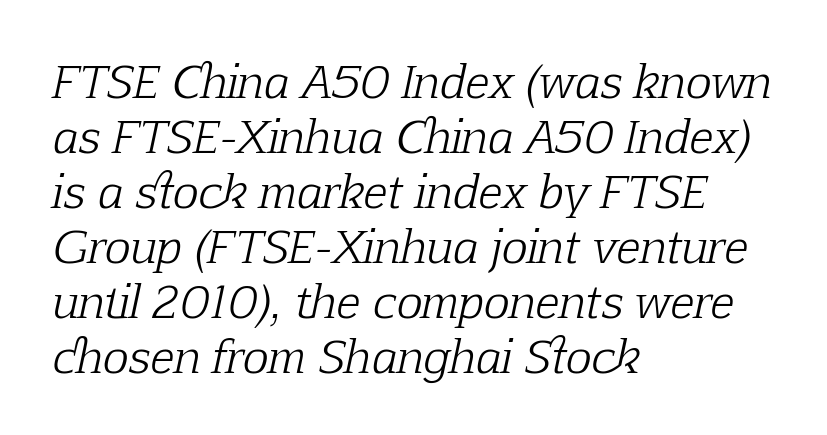
Q: Is the text bold? A: No.
Q: Is the text italic (slanted)? A: Yes, it leans right by about 12 degrees.
Q: Is the typeface a serif or a sans-serif typeface? A: Serif.
Q: Is the text underlined? A: No.
Q: How is the paragraph aligned? A: Left-aligned.
Q: Is the spacing between letters normal or unusually wide? A: Normal.
Q: Is the spacing between lines tight, normal or loose? A: Normal.
Q: Width (condensed, normal, or wide)? A: Normal.
Q: Stroke contrast? A: Low.
Q: x-height? A: Medium.
Q: Monospaced? A: No.
